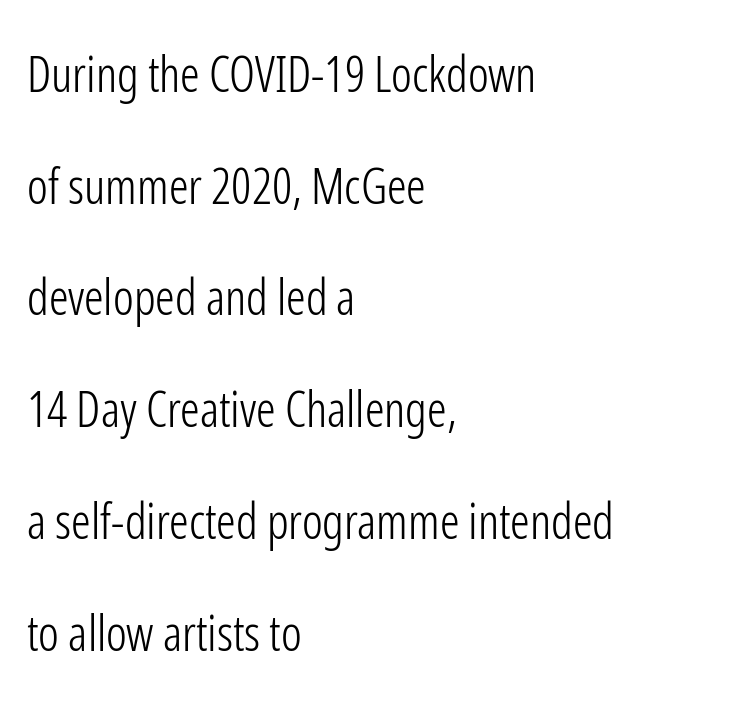
The image shows 49 px light, condensed sans-serif type, upright; set left-aligned, loose line spacing (2.28x), normal letter spacing, not underlined; low stroke contrast and a medium x-height.
